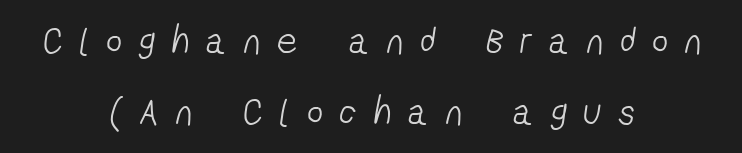
{"serif": "no", "bold": "no", "weight": "light", "width": "condensed", "stroke_contrast": "low", "x_height": "medium", "monospaced": "no", "underline": "no", "align": "center", "line_spacing_ratio": 1.81, "letter_spacing": "wide", "letter_spacing_em": 0.45, "glyph_px": 39}
